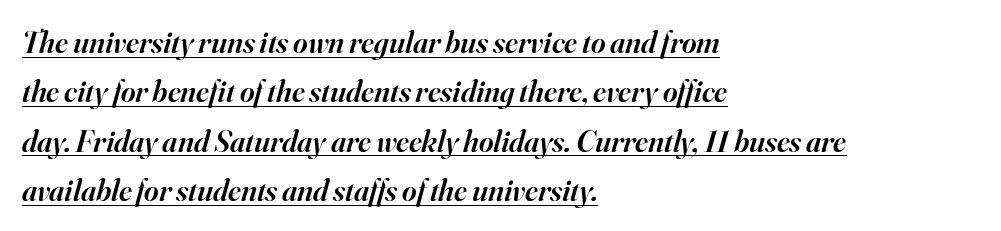
Q: Is the text bold? A: Semi-bold.
Q: Is the text italic (slanted)? A: Yes, it leans right by about 16 degrees.
Q: Is the typeface a serif or a sans-serif typeface? A: Serif.
Q: Is the text underlined? A: Yes.
Q: How is the paragraph aligned? A: Left-aligned.
Q: Is the spacing between letters normal or unusually wide? A: Normal.
Q: Is the spacing between lines tight, normal or loose? A: Normal.
Q: Width (condensed, normal, or wide)? A: Normal.
Q: Stroke contrast? A: High.
Q: x-height? A: Small.
Q: Monospaced? A: No.
